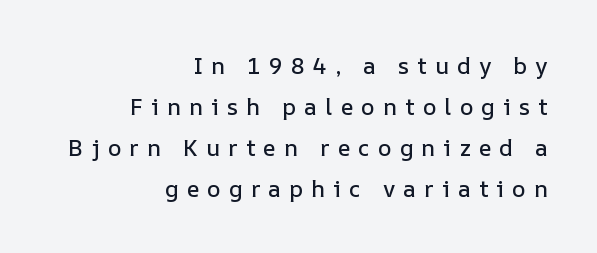
The face used here is rendered with a markedly widened letterfit. The axis of the letterforms is exactly vertical. Horizontally, the lines are justified to the trailing edge only. Lines of text with bare space underneath.
